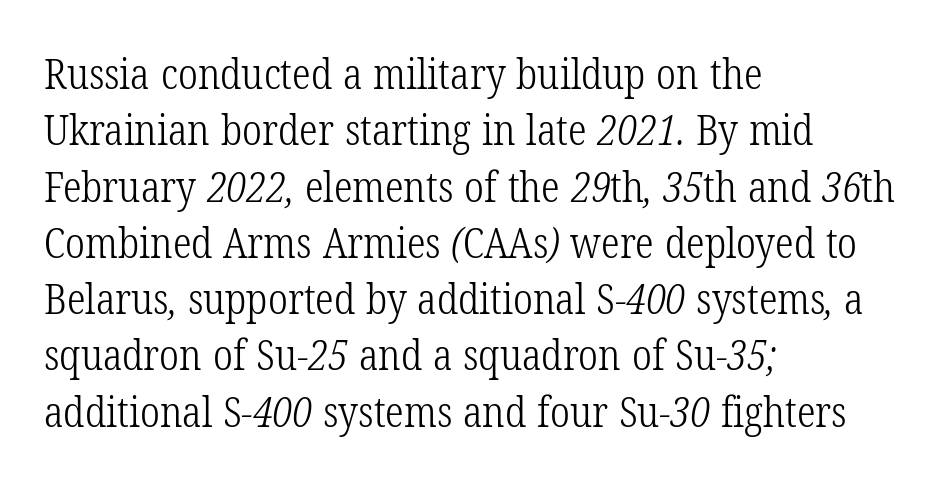
{"serif": "yes", "bold": "no", "weight": "light", "width": "condensed", "stroke_contrast": "low", "x_height": "medium", "monospaced": "no", "underline": "no", "align": "left", "line_spacing": "normal", "line_spacing_ratio": 1.34, "letter_spacing": "normal", "letter_spacing_em": 0.0, "glyph_px": 42}
